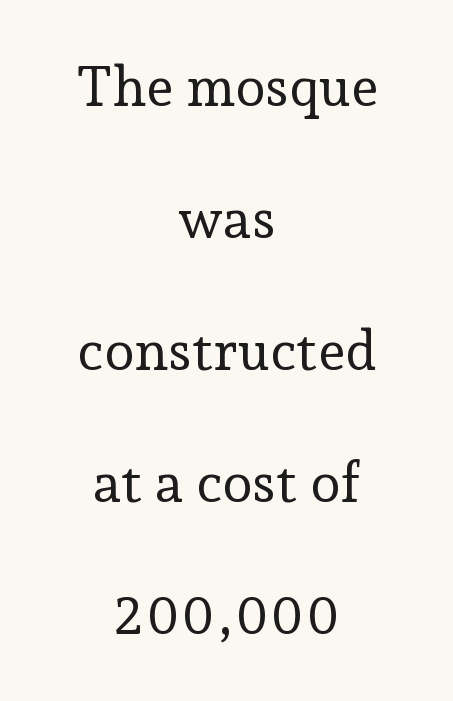
The image shows 55 px regular-weight serif type, upright; set centered, loose line spacing (2.4x), normal letter spacing, not underlined; low stroke contrast and a medium x-height.
